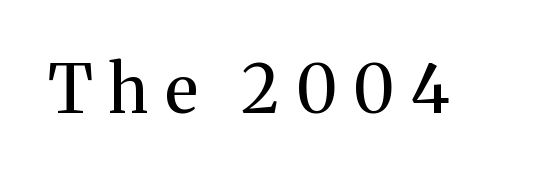
Q: Is the text bold? A: No.
Q: Is the text italic (slanted)? A: No, it is upright.
Q: Is the typeface a serif or a sans-serif typeface? A: Serif.
Q: Is the text underlined? A: No.
Q: Is the spacing between letters normal or unusually wide? A: Unusually wide.
Q: Width (condensed, normal, or wide)? A: Normal.
Q: Stroke contrast? A: Medium.
Q: x-height? A: Medium.
Q: Monospaced? A: No.
